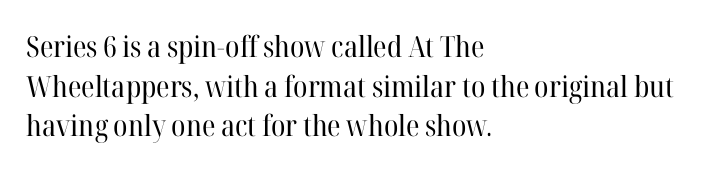
Q: Is the text bold? A: No.
Q: Is the text italic (slanted)? A: No, it is upright.
Q: Is the typeface a serif or a sans-serif typeface? A: Serif.
Q: Is the text underlined? A: No.
Q: How is the paragraph aligned? A: Left-aligned.
Q: Is the spacing between letters normal or unusually wide? A: Normal.
Q: Is the spacing between lines tight, normal or loose? A: Normal.
Q: Width (condensed, normal, or wide)? A: Normal.
Q: Stroke contrast? A: High.
Q: x-height? A: Medium.
Q: Monospaced? A: No.
